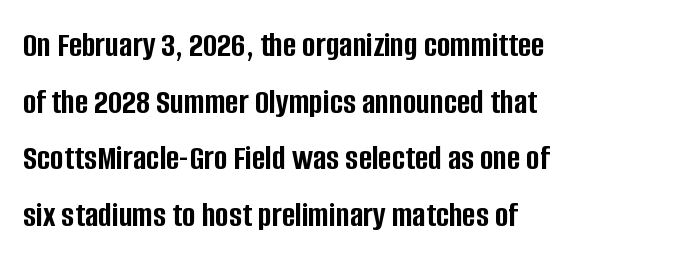
Q: Is the text bold? A: Yes.
Q: Is the text italic (slanted)? A: No, it is upright.
Q: Is the typeface a serif or a sans-serif typeface? A: Sans-serif.
Q: Is the text underlined? A: No.
Q: How is the paragraph aligned? A: Left-aligned.
Q: Is the spacing between letters normal or unusually wide? A: Normal.
Q: Is the spacing between lines tight, normal or loose? A: Normal.
Q: Width (condensed, normal, or wide)? A: Condensed.
Q: Stroke contrast? A: Low.
Q: x-height? A: Large.
Q: Monospaced? A: No.
